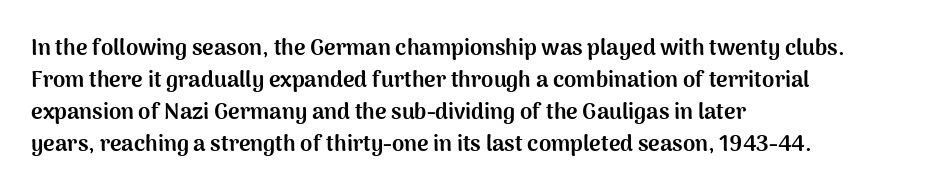
Students, observe: this is what conventionally led text looks like. Ascenders rise straight up at ninety degrees. Pretty heavy lettering here — definitely bold. The words here are not underlined.
